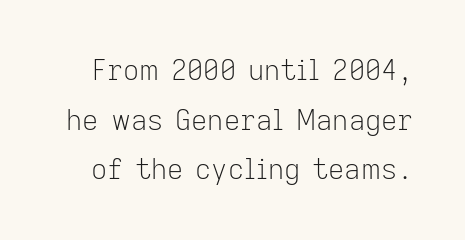
Q: Is the text bold? A: No.
Q: Is the text italic (slanted)? A: No, it is upright.
Q: Is the typeface a serif or a sans-serif typeface? A: Sans-serif.
Q: Is the text underlined? A: No.
Q: Is the spacing between letters normal or unusually wide? A: Normal.
Q: Width (condensed, normal, or wide)? A: Normal.
Q: Stroke contrast? A: Low.
Q: x-height? A: Medium.
Q: Monospaced? A: No.
